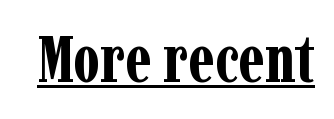
Q: Is the text bold? A: Yes.
Q: Is the text italic (slanted)? A: No, it is upright.
Q: Is the typeface a serif or a sans-serif typeface? A: Serif.
Q: Is the text underlined? A: Yes.
Q: Is the spacing between letters normal or unusually wide? A: Normal.
Q: Width (condensed, normal, or wide)? A: Condensed.
Q: Stroke contrast? A: Low.
Q: x-height? A: Medium.
Q: Monospaced? A: No.
